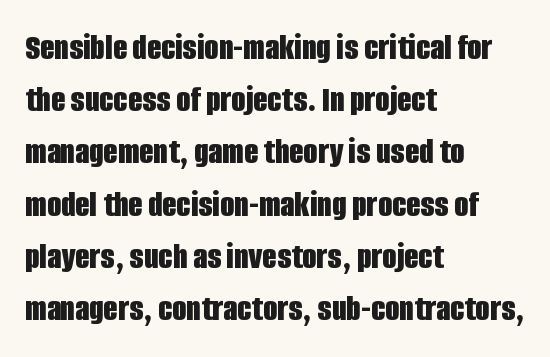
No word sits above an underline. The typesetting leans heavy: a genuine bold. Every stem runs plumb, perpendicular to the baseline. The ragged edge is on the right, which tells us the setting is flush left. Looks like regular typesetting: each glyph gets only the width it needs.
